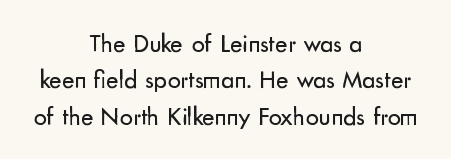
{"italic": "no", "bold": "no", "underline": "no", "align": "center", "line_spacing": "normal", "line_spacing_ratio": 1.4, "letter_spacing": "normal", "letter_spacing_em": 0.0, "glyph_px": 26}
